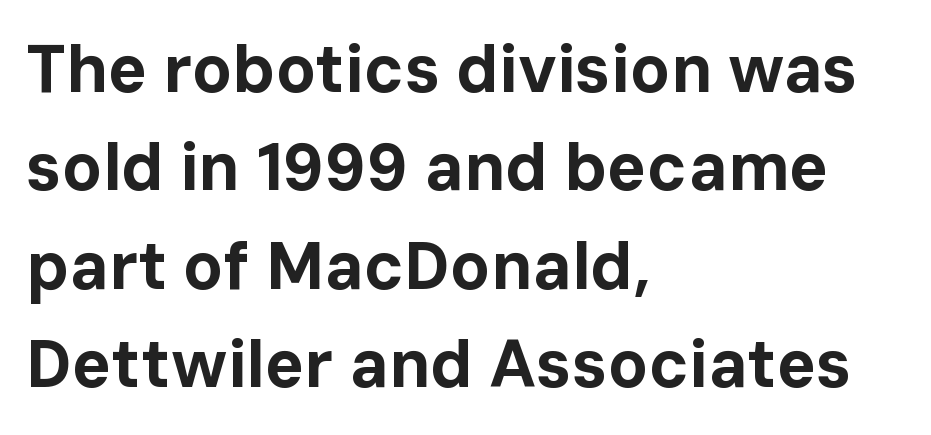
Q: Is the text bold? A: Yes.
Q: Is the text italic (slanted)? A: No, it is upright.
Q: Is the typeface a serif or a sans-serif typeface? A: Sans-serif.
Q: Is the text underlined? A: No.
Q: How is the paragraph aligned? A: Left-aligned.
Q: Is the spacing between letters normal or unusually wide? A: Normal.
Q: Is the spacing between lines tight, normal or loose? A: Normal.
Q: Width (condensed, normal, or wide)? A: Normal.
Q: Stroke contrast? A: Low.
Q: x-height? A: Medium.
Q: Monospaced? A: No.
